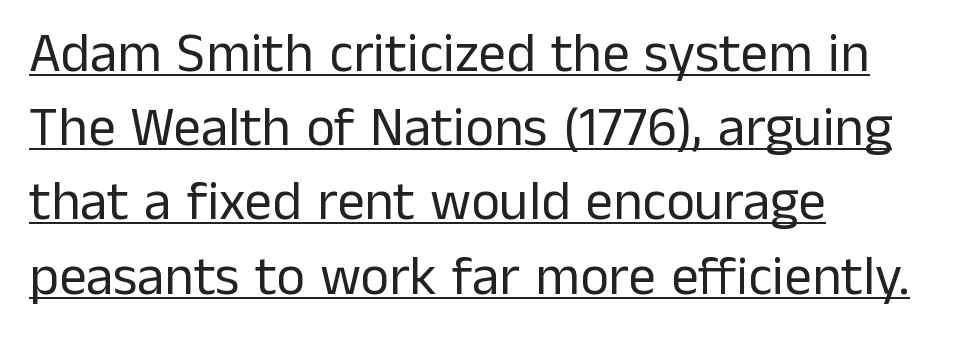
{"serif": "no", "italic": "no", "bold": "no", "weight": "regular", "width": "normal", "stroke_contrast": "low", "x_height": "medium", "monospaced": "no", "underline": "yes", "align": "left", "line_spacing": "normal", "line_spacing_ratio": 1.35, "letter_spacing": "normal", "letter_spacing_em": 0.0, "glyph_px": 55}
